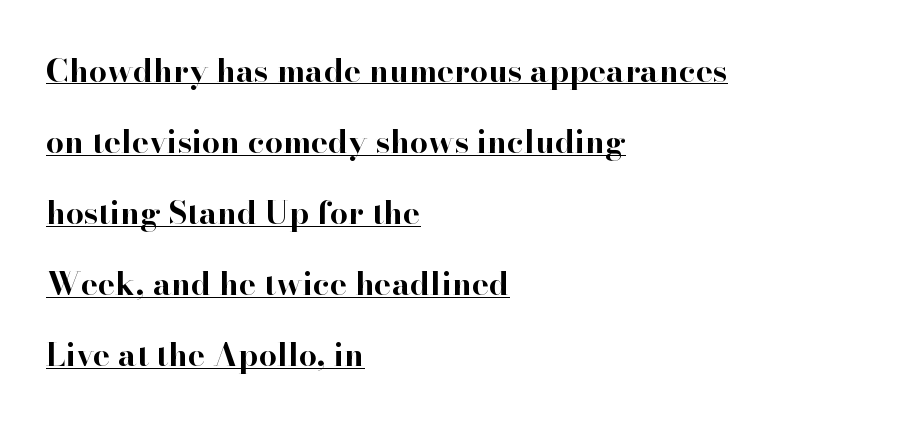
Q: Is the text bold? A: Yes.
Q: Is the text italic (slanted)? A: No, it is upright.
Q: Is the typeface a serif or a sans-serif typeface? A: Serif.
Q: Is the text underlined? A: Yes.
Q: How is the paragraph aligned? A: Left-aligned.
Q: Is the spacing between letters normal or unusually wide? A: Normal.
Q: Is the spacing between lines tight, normal or loose? A: Loose.
Q: Width (condensed, normal, or wide)? A: Normal.
Q: Stroke contrast? A: High.
Q: x-height? A: Small.
Q: Monospaced? A: No.
